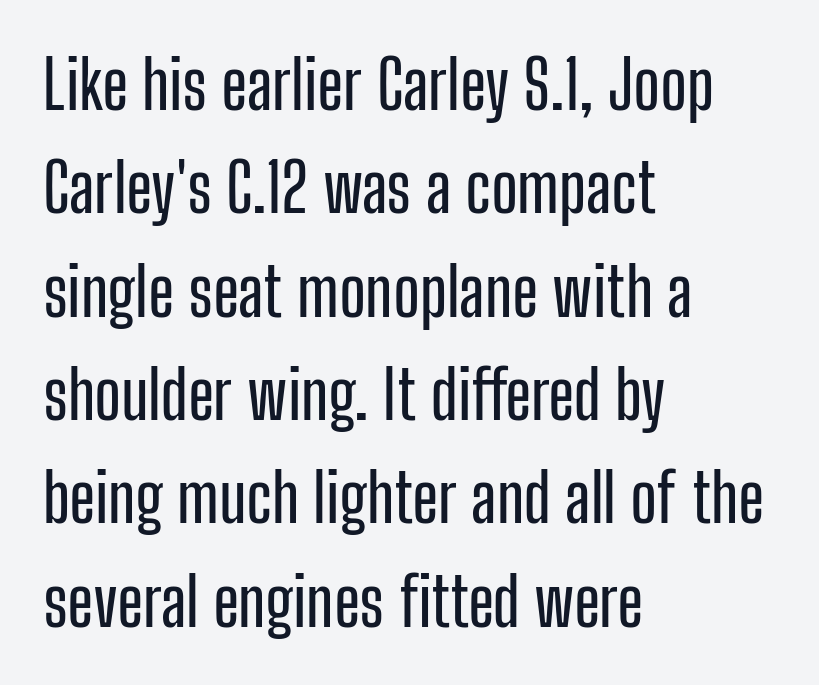
{"serif": "no", "italic": "no", "width": "condensed", "stroke_contrast": "low", "x_height": "medium", "monospaced": "no", "underline": "no", "align": "left", "line_spacing": "normal", "line_spacing_ratio": 1.52, "letter_spacing": "normal", "letter_spacing_em": 0.0, "glyph_px": 68}
